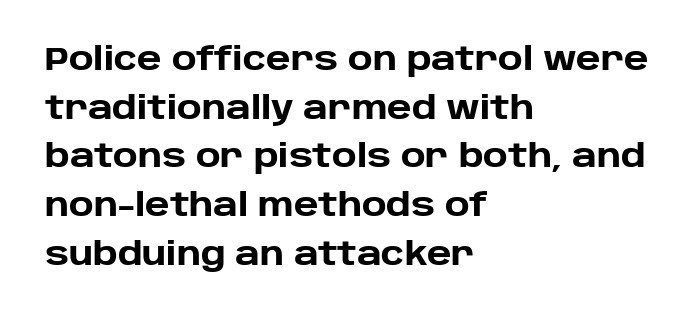
The image shows 31 px heavy sans-serif type, upright; set left-aligned, normal line spacing (1.57x), normal letter spacing, not underlined; low stroke contrast and a large x-height.
